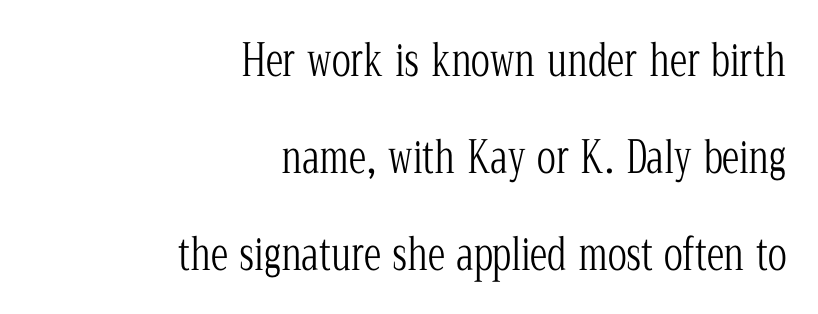
Q: Is the text bold? A: No.
Q: Is the text italic (slanted)? A: No, it is upright.
Q: Is the typeface a serif or a sans-serif typeface? A: Serif.
Q: Is the text underlined? A: No.
Q: How is the paragraph aligned? A: Right-aligned.
Q: Is the spacing between letters normal or unusually wide? A: Normal.
Q: Is the spacing between lines tight, normal or loose? A: Loose.
Q: Width (condensed, normal, or wide)? A: Condensed.
Q: Stroke contrast? A: Low.
Q: x-height? A: Medium.
Q: Monospaced? A: No.
